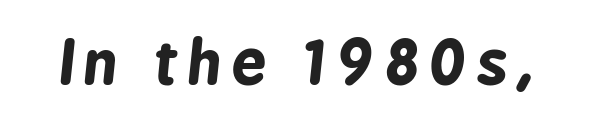
The image shows 61 px bold, condensed type, italic (leaning right); set not underlined; low stroke contrast and a medium x-height.
